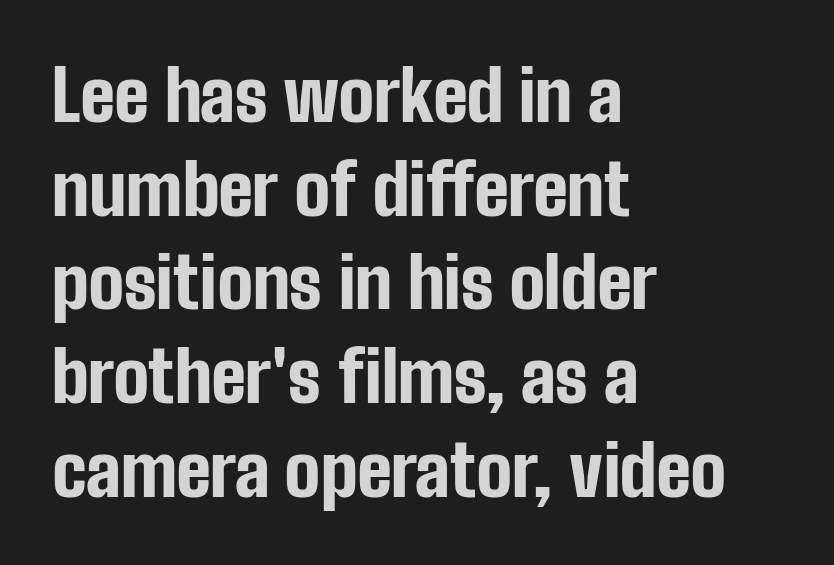
{"serif": "no", "italic": "no", "bold": "yes", "weight": "bold", "width": "condensed", "stroke_contrast": "low", "x_height": "medium", "monospaced": "no", "underline": "no", "align": "left", "line_spacing": "normal", "line_spacing_ratio": 1.32, "letter_spacing": "normal", "letter_spacing_em": 0.0, "glyph_px": 71}
